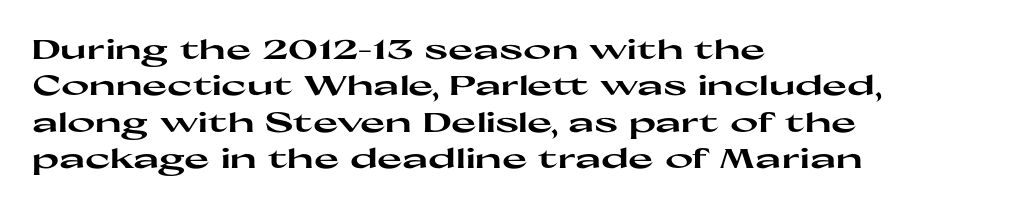
{"italic": "no", "bold": "yes", "underline": "no", "align": "left", "line_spacing": "normal", "line_spacing_ratio": 1.35, "letter_spacing": "normal", "letter_spacing_em": 0.0, "glyph_px": 27}
